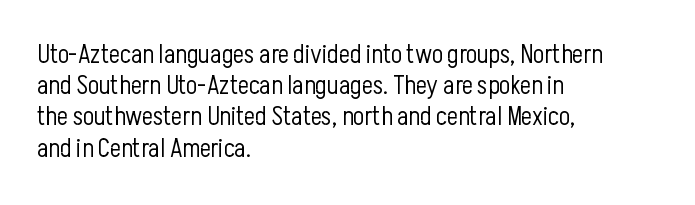
Q: Is the text bold? A: No.
Q: Is the text italic (slanted)? A: No, it is upright.
Q: Is the text underlined? A: No.
Q: How is the paragraph aligned? A: Left-aligned.
Q: Is the spacing between letters normal or unusually wide? A: Normal.
